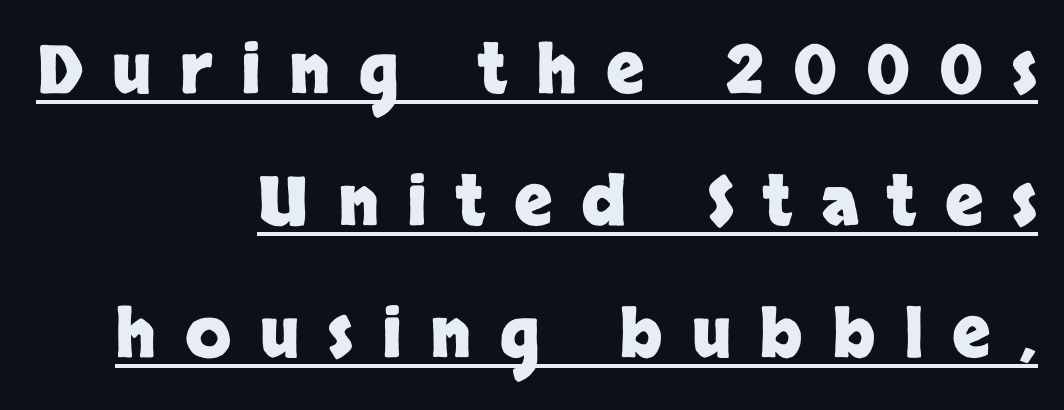
The passage shown is emphatically bold. The passage shown is typed in a proportional face where columns would drift. A typesetter would call this heavily tracked-out type. Quick note: not italic, upright.
